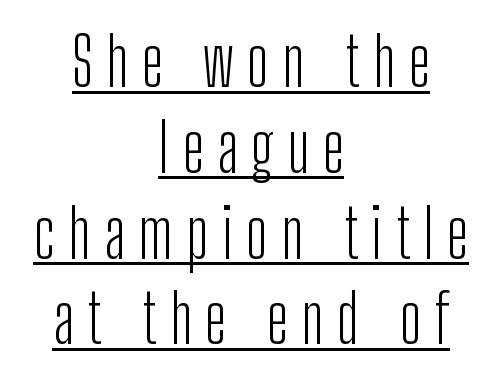
What kind of face is this? One without serifs — a sans. Ascenders rise straight up at ninety degrees. A typesetter would call this heavily tracked-out type. This sample carries an underscore along the baseline area. Stroke thickness stays within the range of a standard reading face or lighter. Note the varied advance widths — an 'i' is clearly narrower than an 'm'.
